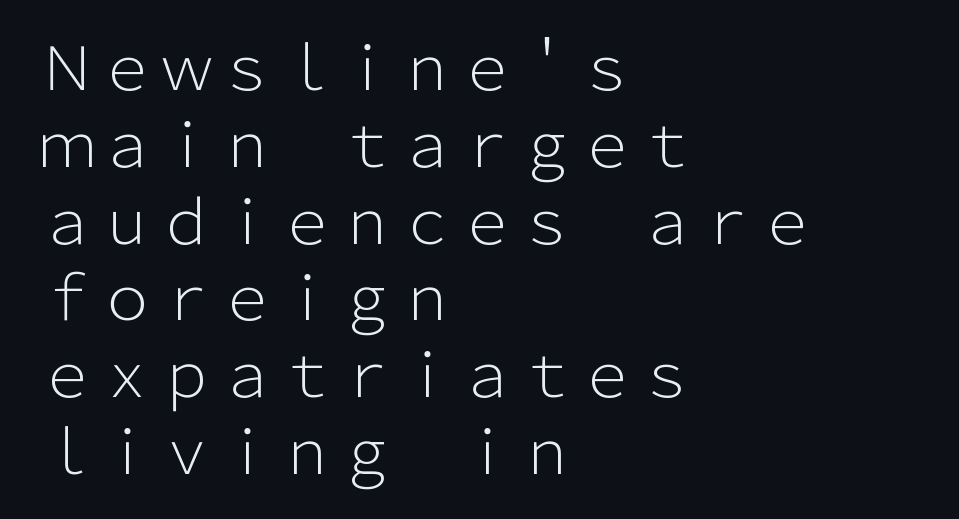
Q: Is the text bold? A: No.
Q: Is the text italic (slanted)? A: No, it is upright.
Q: Is the typeface a serif or a sans-serif typeface? A: Sans-serif.
Q: Is the text underlined? A: No.
Q: How is the paragraph aligned? A: Left-aligned.
Q: Is the spacing between letters normal or unusually wide? A: Normal.
Q: Is the spacing between lines tight, normal or loose? A: Normal.
Q: Width (condensed, normal, or wide)? A: Normal.
Q: Stroke contrast? A: Low.
Q: x-height? A: Medium.
Q: Monospaced? A: No.
